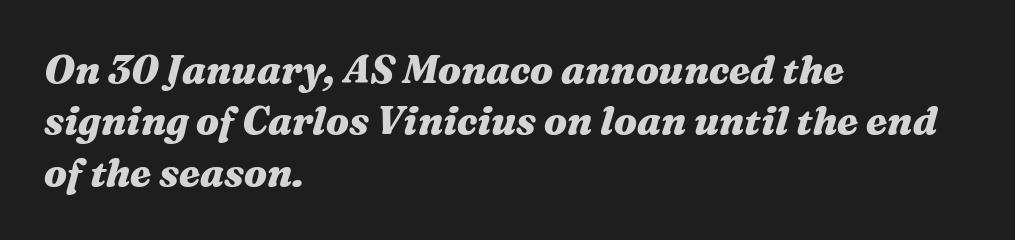
Q: Is the text bold? A: Yes.
Q: Is the text italic (slanted)? A: Yes, it leans right by about 16 degrees.
Q: Is the text underlined? A: No.
Q: How is the paragraph aligned? A: Left-aligned.
Q: Is the spacing between letters normal or unusually wide? A: Normal.
Q: Is the spacing between lines tight, normal or loose? A: Normal.
Q: Width (condensed, normal, or wide)? A: Wide.
Q: Stroke contrast? A: Medium.
Q: x-height? A: Medium.
Q: Monospaced? A: No.
